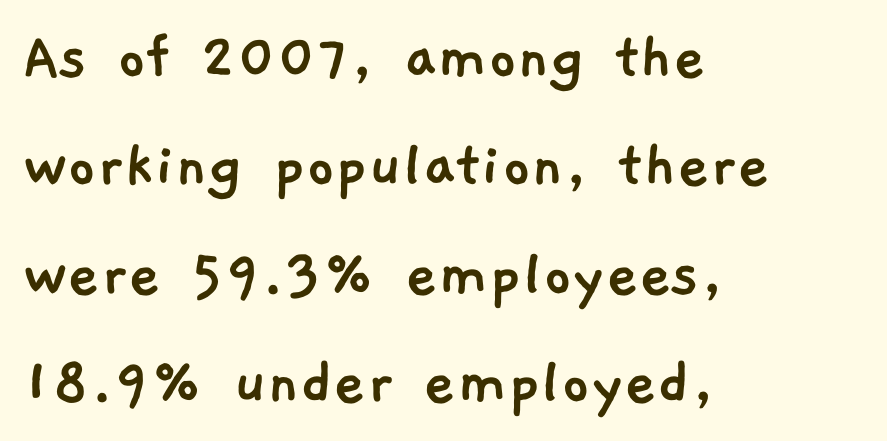
Characters follow at the spacing the type designer built in. Does the leading feel generous? No, just average. Leftover space on each line is placed entirely after the last word. Bare-footed words on every line. Regarding serifs, this sample does without them. Varying glyph widths throughout — classic text-font behaviour.
